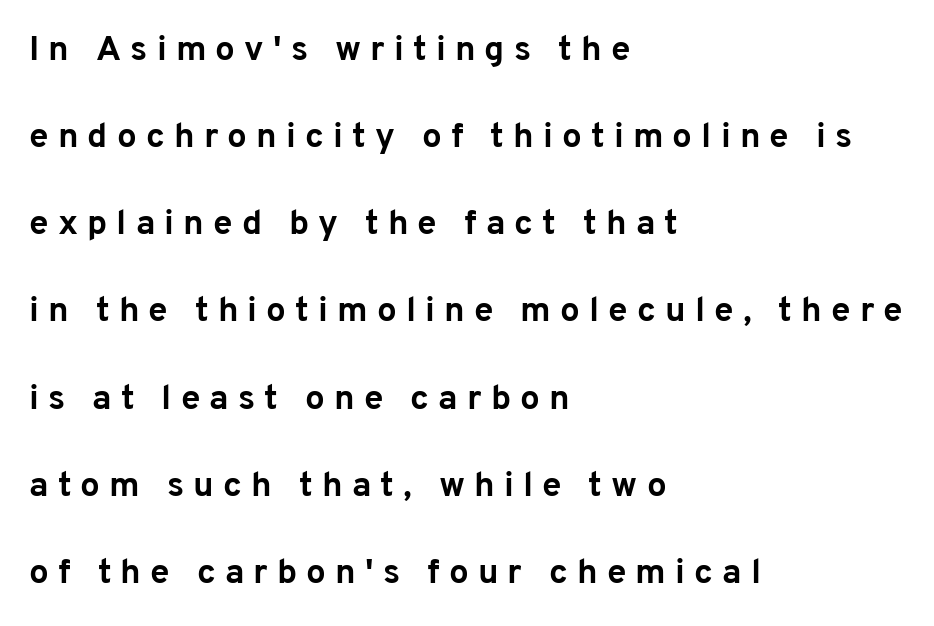
Q: Is the text bold? A: Yes.
Q: Is the text italic (slanted)? A: No, it is upright.
Q: Is the typeface a serif or a sans-serif typeface? A: Sans-serif.
Q: Is the text underlined? A: No.
Q: How is the paragraph aligned? A: Left-aligned.
Q: Is the spacing between letters normal or unusually wide? A: Unusually wide.
Q: Is the spacing between lines tight, normal or loose? A: Loose.
Q: Width (condensed, normal, or wide)? A: Normal.
Q: Stroke contrast? A: Low.
Q: x-height? A: Medium.
Q: Monospaced? A: No.
